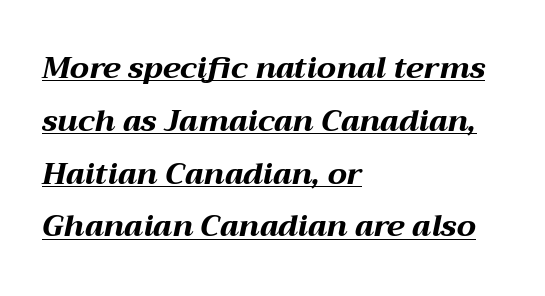
The image shows 30 px bold, wide type, italic (leaning right); set left-aligned, line spacing 1.76x, normal letter spacing, underlined; medium stroke contrast and a medium x-height.
